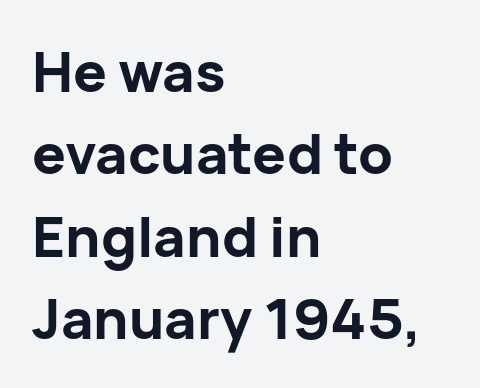
{"serif": "no", "italic": "no", "bold": "yes", "weight": "bold", "width": "normal", "stroke_contrast": "low", "x_height": "medium", "monospaced": "no", "underline": "no", "align": "left", "line_spacing": "normal", "line_spacing_ratio": 1.47, "letter_spacing": "normal", "letter_spacing_em": 0.0, "glyph_px": 56}
